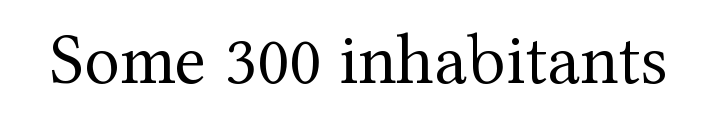
The image shows 73 px regular-weight serif type, upright; set normal letter spacing, not underlined; medium stroke contrast and a medium x-height.
